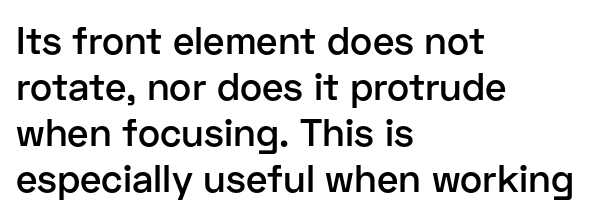
Q: Is the text bold? A: Semi-bold.
Q: Is the text italic (slanted)? A: No, it is upright.
Q: Is the typeface a serif or a sans-serif typeface? A: Sans-serif.
Q: Is the text underlined? A: No.
Q: How is the paragraph aligned? A: Left-aligned.
Q: Is the spacing between letters normal or unusually wide? A: Normal.
Q: Width (condensed, normal, or wide)? A: Normal.
Q: Stroke contrast? A: Low.
Q: x-height? A: Medium.
Q: Monospaced? A: No.
